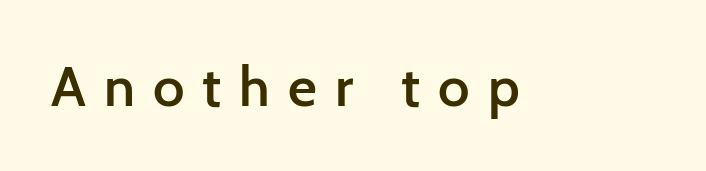
Each word looks stretched out because of the extra space between its letters. The lettering stays uniformly vertical, giving the passage a roman look. Each letter keeps its own natural width here, so spacing adapts to shape. Compared with an ordinary text face, these strokes are moderately heavier — a semibold.
